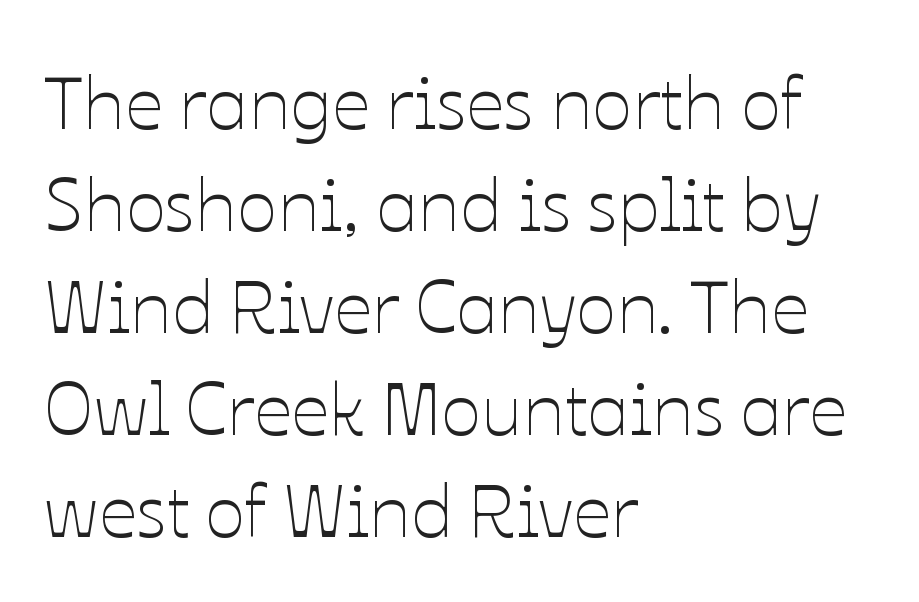
The image shows 75 px thin type, upright; set left-aligned, normal line spacing (1.36x), normal letter spacing, not underlined; low stroke contrast and a medium x-height.
